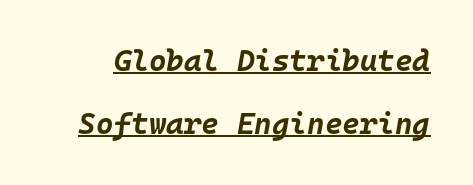
Beneath each row of characters lies a ruled line. How would I describe the line gaps? Wide and relaxed. The specimen reads as italic at a glance. Students, note that the glyphs here touch the page at normal intervals. The letters march in equal steps, a hallmark of fixed-pitch type. A dark, heavy texture on the line: the type is bold.
